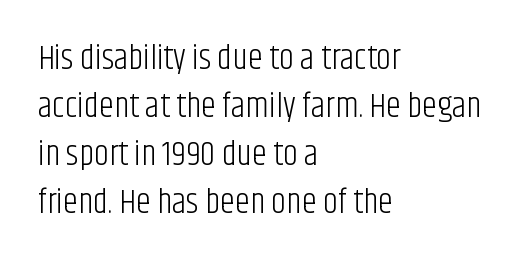
{"serif": "no", "italic": "no", "bold": "no", "weight": "light", "width": "condensed", "stroke_contrast": "low", "x_height": "large", "monospaced": "no", "underline": "no", "align": "left", "line_spacing": "normal", "line_spacing_ratio": 1.41, "letter_spacing": "normal", "letter_spacing_em": 0.0, "glyph_px": 34}
